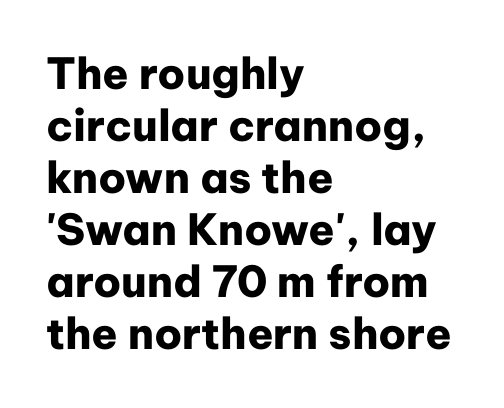
The type family on display is of the sans-serif kind. These lines carry a lot of weight — the face is fully bold. Leftover space on each line is placed entirely after the last word. The horizontal fit of the characters is conventional and even.
